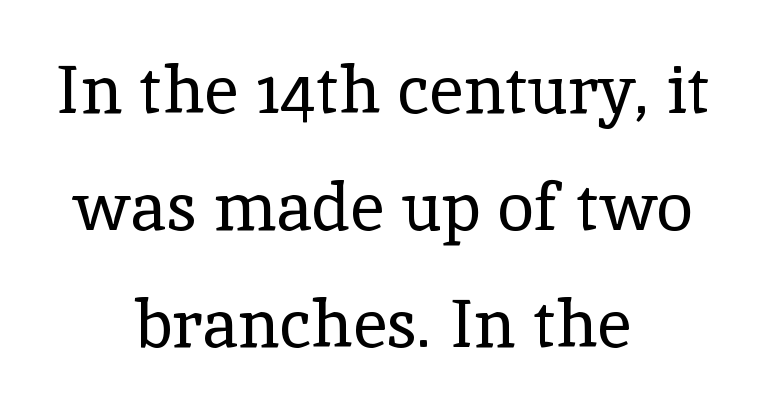
The font sits on the lighter half of the weight spectrum, regular included. Is the letter spacing exaggerated? No — it looks like the ordinary default. Anything drawn beneath the words? Only blank space. The axis of the letterforms is exactly vertical. This sample has the flowing, uneven cadence of proportional lettering. The face used here is seriffed, in the tradition of book romans.
